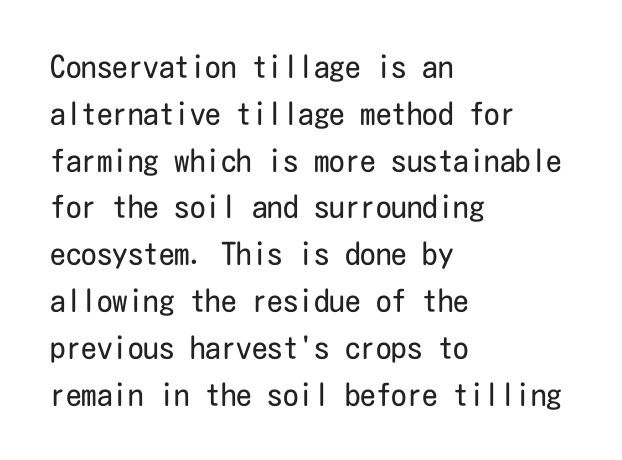
The image shows 31 px regular-weight, condensed sans-serif type, upright; set left-aligned, normal line spacing (1.51x), normal letter spacing, not underlined; low stroke contrast and a medium x-height.
